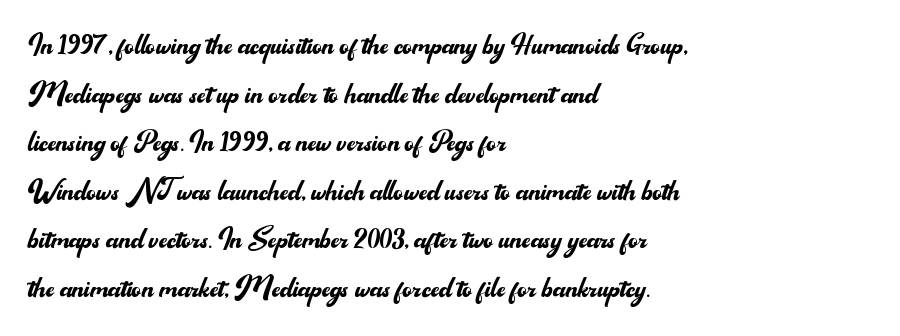
{"serif": "no", "bold": "no", "weight": "regular", "width": "normal", "stroke_contrast": "medium", "x_height": "small", "monospaced": "no", "underline": "no", "align": "left", "line_spacing": "normal", "line_spacing_ratio": 1.35, "letter_spacing": "normal", "letter_spacing_em": 0.0, "glyph_px": 36}
